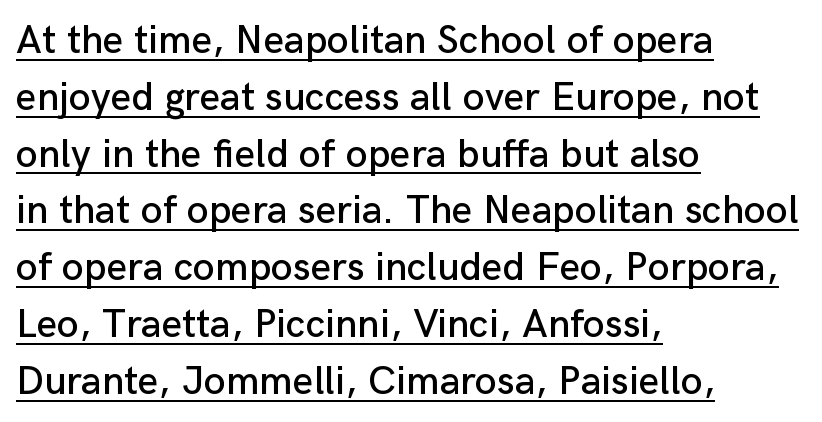
The image shows 40 px sans-serif type, upright; set left-aligned, normal line spacing (1.42x), normal letter spacing, underlined; low stroke contrast and a medium x-height.
